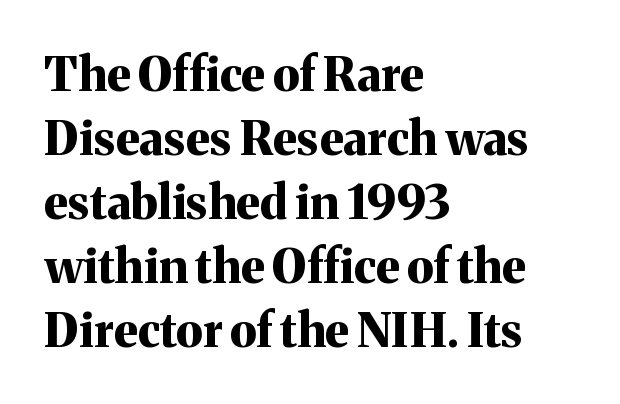
{"serif": "yes", "italic": "no", "bold": "yes", "weight": "bold", "width": "normal", "stroke_contrast": "medium", "x_height": "medium", "monospaced": "no", "underline": "no", "align": "left", "line_spacing": "normal", "line_spacing_ratio": 1.36, "letter_spacing": "normal", "letter_spacing_em": 0.0, "glyph_px": 47}
